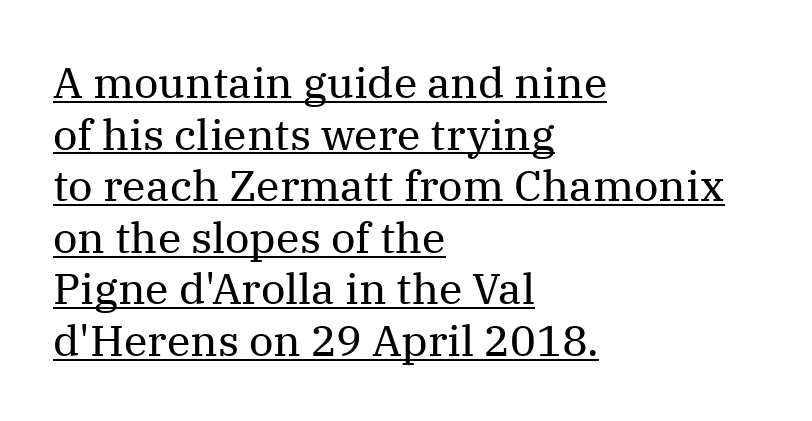
{"serif": "yes", "italic": "no", "bold": "no", "weight": "regular", "width": "normal", "stroke_contrast": "medium", "x_height": "medium", "monospaced": "no", "underline": "yes", "align": "left", "line_spacing_ratio": 1.2, "letter_spacing": "normal", "letter_spacing_em": 0.0, "glyph_px": 43}
